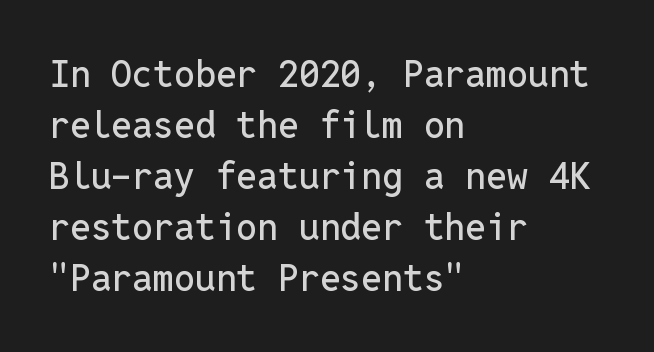
{"serif": "no", "italic": "no", "width": "normal", "stroke_contrast": "low", "x_height": "medium", "monospaced": "yes", "underline": "no", "align": "left", "line_spacing": "normal", "line_spacing_ratio": 1.38, "letter_spacing": "normal", "letter_spacing_em": 0.0, "glyph_px": 37}
